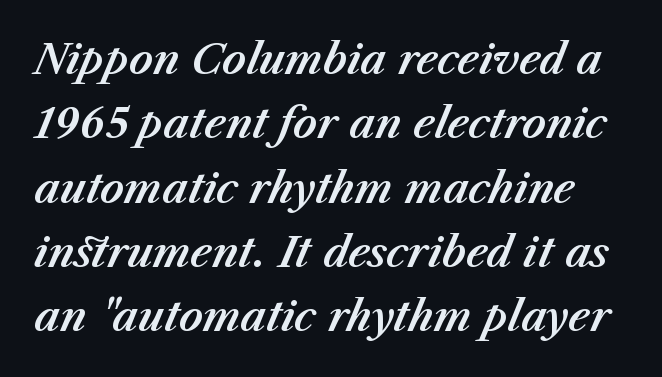
Has an underline been added? It has not. This sample uses an oblique cut, with every glyph tilted off the vertical. Do the characters align in a grid? No, the font is proportional. Compared with typical body copy, the letter spacing here is the same. Regular leading.
